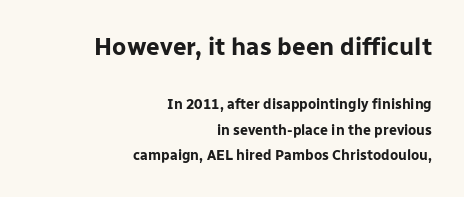
The image shows 24 px bold type, upright; set right-aligned, line spacing 1.83x, normal letter spacing, not underlined; the first (top) block is 1.71x larger.
